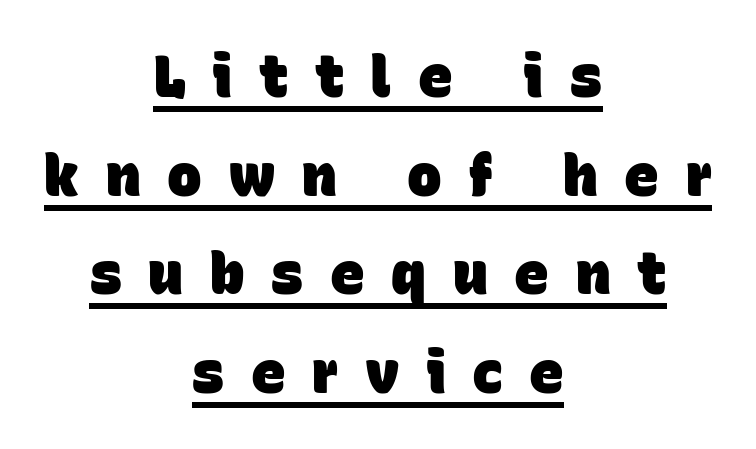
{"serif": "no", "bold": "yes", "weight": "heavy", "width": "normal", "stroke_contrast": "low", "x_height": "large", "monospaced": "no", "underline": "yes", "align": "center", "line_spacing": "normal", "line_spacing_ratio": 1.7, "letter_spacing": "wide", "letter_spacing_em": 0.46, "glyph_px": 58}
